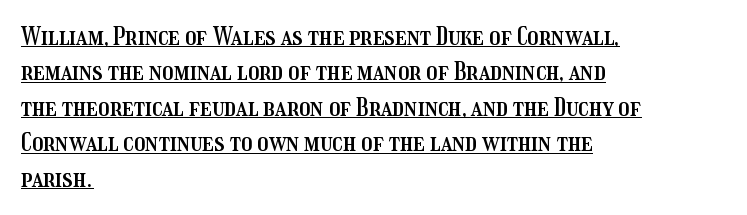
{"italic": "no", "underline": "yes", "align": "left", "line_spacing": "normal", "line_spacing_ratio": 1.42, "letter_spacing": "normal", "letter_spacing_em": 0.0, "glyph_px": 25}
